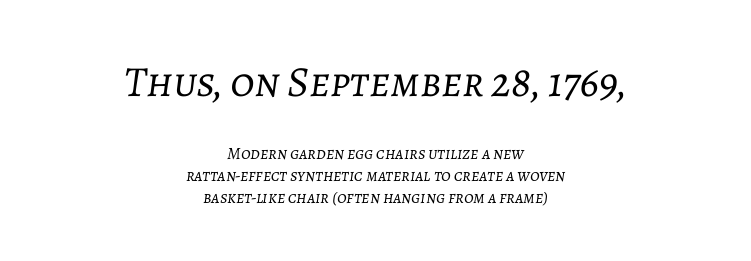
Q: Is the text bold? A: No.
Q: Is the text italic (slanted)? A: Yes, it leans right by about 7 degrees.
Q: Is the text underlined? A: No.
Q: How is the paragraph aligned? A: Centered.
Q: Is the spacing between letters normal or unusually wide? A: Normal.
Q: Is the spacing between lines tight, normal or loose? A: Normal.
Q: Which block of text is set in a larger size, the first (top) or the second (bottom)? A: The first (top) one.
Q: Width (condensed, normal, or wide)? A: Normal.
Q: Stroke contrast? A: Low.
Q: x-height? A: Medium.
Q: Monospaced? A: No.
